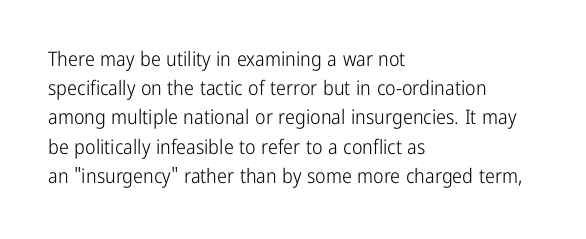
The image shows 20 px text type, upright; set left-aligned, normal line spacing (1.46x), normal letter spacing, not underlined.
